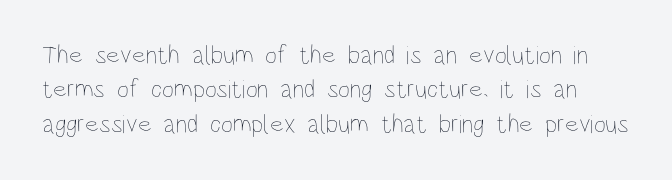
The image shows 26 px text type, upright; set normal line spacing (1.32x), normal letter spacing, not underlined.
